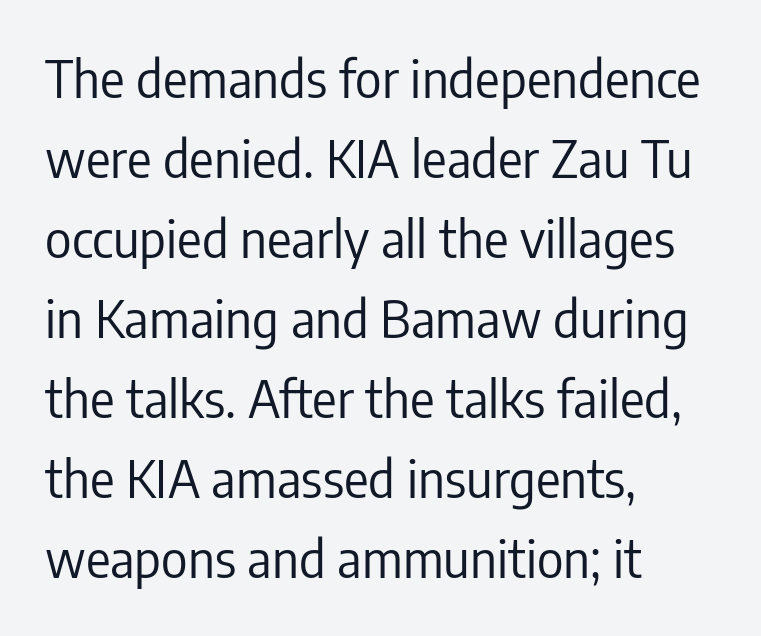
The image shows 51 px regular-weight, condensed sans-serif type, upright; set left-aligned, normal line spacing (1.57x), normal letter spacing, not underlined; low stroke contrast and a medium x-height.
